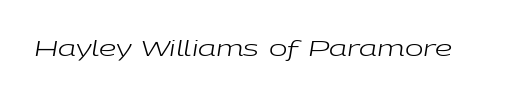
Unmarked baselines from the first word to the last. The font sits on the lighter half of the weight spectrum, regular included. Characters are canted at an angle relative to the baseline's perpendicular. Caption: standard tracking, unaltered.
